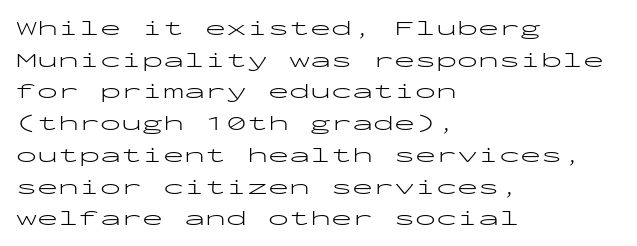
Q: Is the text bold? A: No.
Q: Is the text italic (slanted)? A: No, it is upright.
Q: Is the text underlined? A: No.
Q: How is the paragraph aligned? A: Left-aligned.
Q: Is the spacing between letters normal or unusually wide? A: Normal.
Q: Is the spacing between lines tight, normal or loose? A: Normal.
